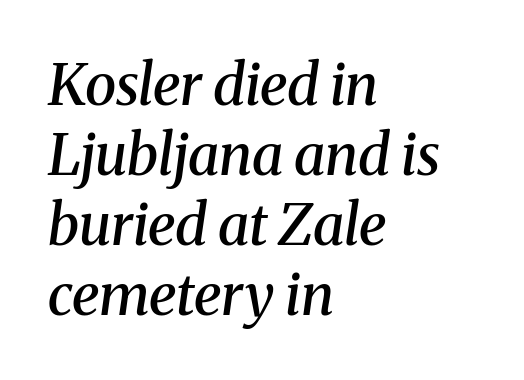
Q: Is the text bold? A: Semi-bold.
Q: Is the text italic (slanted)? A: Yes, it leans right by about 8 degrees.
Q: Is the typeface a serif or a sans-serif typeface? A: Serif.
Q: Is the text underlined? A: No.
Q: How is the paragraph aligned? A: Left-aligned.
Q: Is the spacing between letters normal or unusually wide? A: Normal.
Q: Width (condensed, normal, or wide)? A: Normal.
Q: Stroke contrast? A: Medium.
Q: x-height? A: Medium.
Q: Monospaced? A: No.
